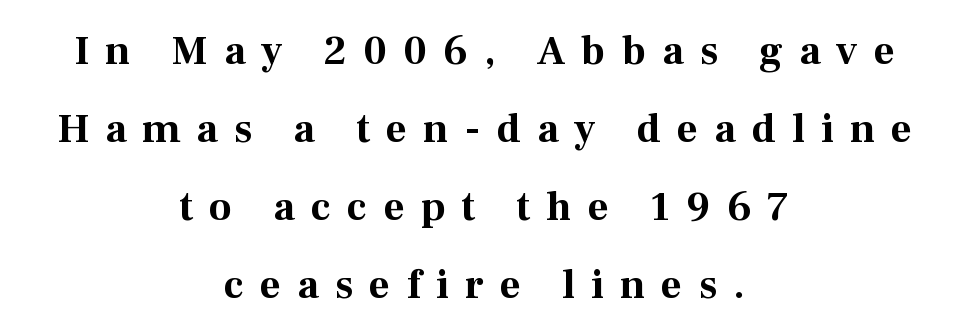
{"serif": "yes", "italic": "no", "bold": "yes", "weight": "bold", "width": "normal", "stroke_contrast": "medium", "x_height": "medium", "monospaced": "no", "underline": "no", "align": "center", "line_spacing": "loose", "line_spacing_ratio": 1.9, "letter_spacing": "wide", "letter_spacing_em": 0.39, "glyph_px": 41}
